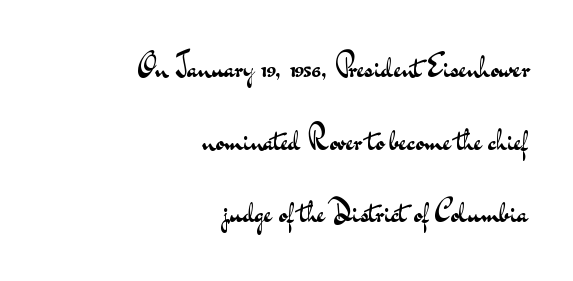
{"serif": "no", "bold": "no", "weight": "regular", "width": "wide", "stroke_contrast": "medium", "x_height": "small", "monospaced": "no", "underline": "no", "align": "right", "line_spacing": "loose", "line_spacing_ratio": 2.42, "letter_spacing": "normal", "letter_spacing_em": 0.0, "glyph_px": 30}
